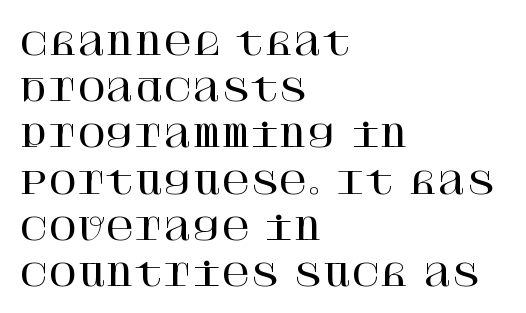
{"serif": "yes", "italic": "no", "width": "normal", "stroke_contrast": "high", "x_height": "large", "underline": "no", "align": "left", "line_spacing": "normal", "line_spacing_ratio": 1.49, "letter_spacing": "normal", "letter_spacing_em": 0.0, "glyph_px": 31}
